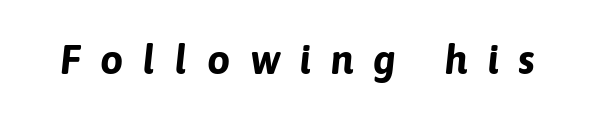
{"italic": "yes", "lean": "right", "slant_degrees": 6, "bold": "yes", "weight": "bold", "width": "normal", "stroke_contrast": "low", "x_height": "medium", "monospaced": "no", "underline": "no", "letter_spacing": "wide", "letter_spacing_em": 0.48, "glyph_px": 41}
